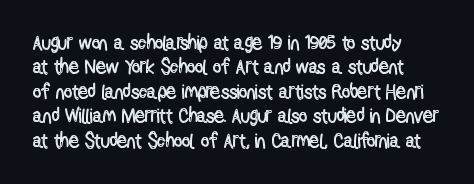
Upright lettering throughout. Type without underlining. Words appear dense and cohesive because spacing is normal.
